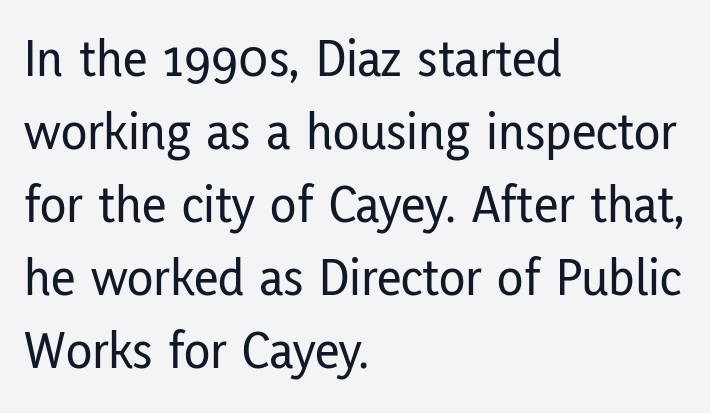
The image shows 54 px condensed sans-serif type, upright; set left-aligned, normal line spacing (1.35x), normal letter spacing, not underlined; low stroke contrast and a medium x-height.
